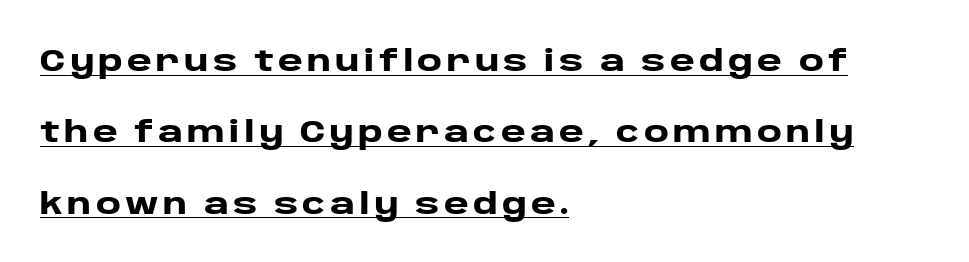
{"serif": "no", "italic": "no", "bold": "yes", "weight": "heavy", "width": "wide", "stroke_contrast": "low", "x_height": "large", "monospaced": "no", "underline": "yes", "align": "left", "line_spacing": "loose", "line_spacing_ratio": 2.38, "glyph_px": 30}
